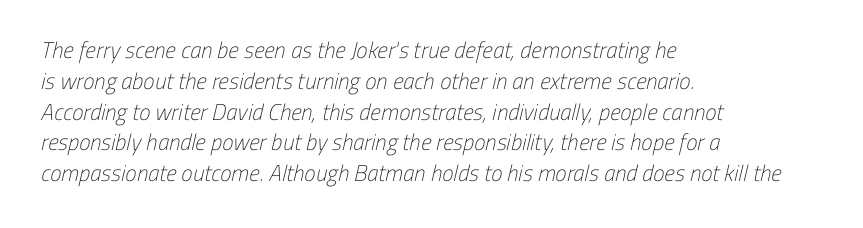
These glyphs show unthickened strokes, regular width or finer. If you measured baseline to baseline, you'd find a middling distance. Glance below the letters and you will spot only blank space. Line starts are locked; line ends wander. Honestly, the letter spacing is just normal — you wouldn't notice it.
